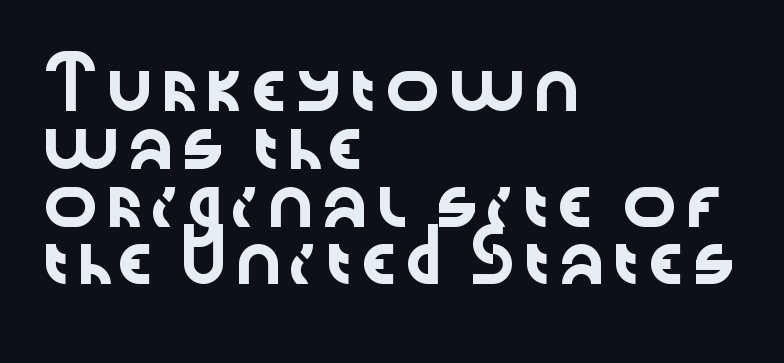
The image shows 47 px wide sans-serif type, upright; set left-aligned, line spacing 1.23x, normal letter spacing, not underlined; low stroke contrast and a medium x-height.
